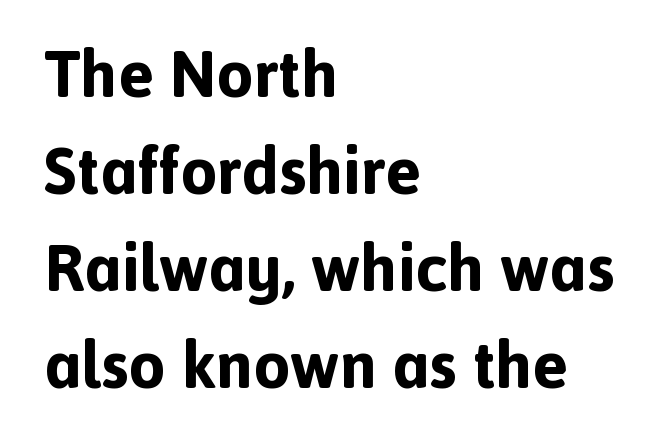
Q: Is the text bold? A: Yes.
Q: Is the text italic (slanted)? A: No, it is upright.
Q: Is the typeface a serif or a sans-serif typeface? A: Sans-serif.
Q: Is the text underlined? A: No.
Q: How is the paragraph aligned? A: Left-aligned.
Q: Is the spacing between letters normal or unusually wide? A: Normal.
Q: Is the spacing between lines tight, normal or loose? A: Normal.
Q: Width (condensed, normal, or wide)? A: Normal.
Q: x-height? A: Medium.
Q: Monospaced? A: No.
